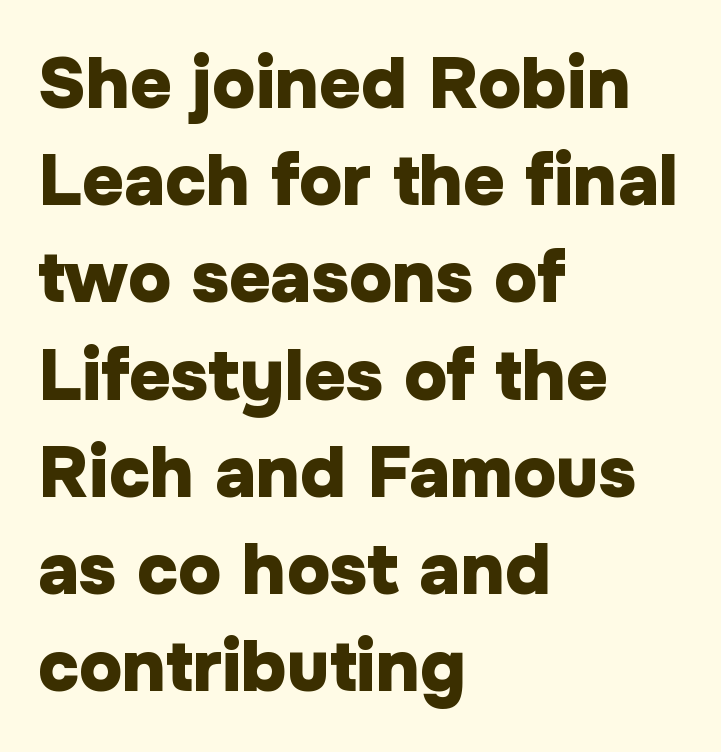
{"serif": "no", "italic": "no", "bold": "yes", "weight": "heavy", "width": "normal", "stroke_contrast": "low", "x_height": "medium", "monospaced": "no", "underline": "no", "align": "left", "line_spacing": "normal", "line_spacing_ratio": 1.35, "letter_spacing": "normal", "letter_spacing_em": 0.0, "glyph_px": 72}
